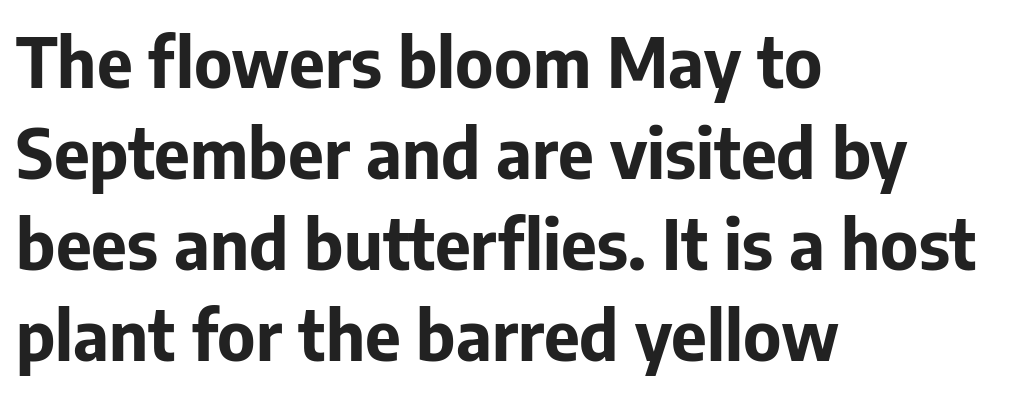
{"serif": "no", "italic": "no", "bold": "yes", "weight": "bold", "width": "normal", "stroke_contrast": "low", "x_height": "medium", "monospaced": "no", "underline": "no", "align": "left", "line_spacing": "normal", "line_spacing_ratio": 1.32, "letter_spacing": "normal", "letter_spacing_em": 0.0, "glyph_px": 69}
